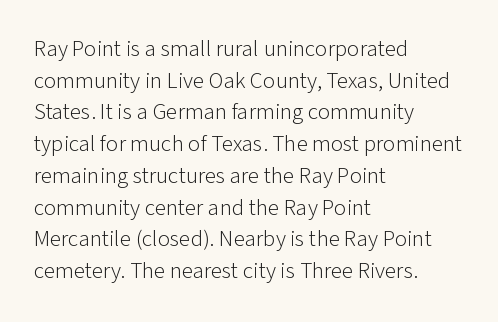
{"italic": "no", "bold": "no", "underline": "no", "align": "left", "line_spacing": "normal", "line_spacing_ratio": 1.38, "letter_spacing": "normal", "letter_spacing_em": 0.0, "glyph_px": 23}
